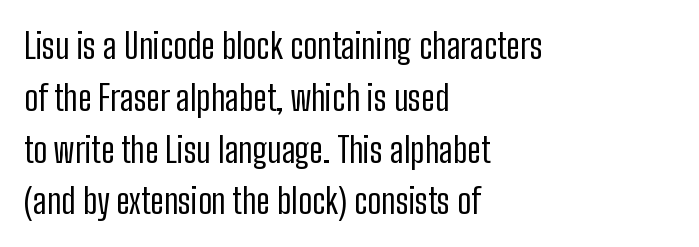
The rendering anchors every line to the left-hand side. The baseline area is clear. Varying glyph widths throughout — classic text-font behaviour. Weight: in the light-to-regular range. Observe the absence of serifs on each vertical stroke in this sample.
